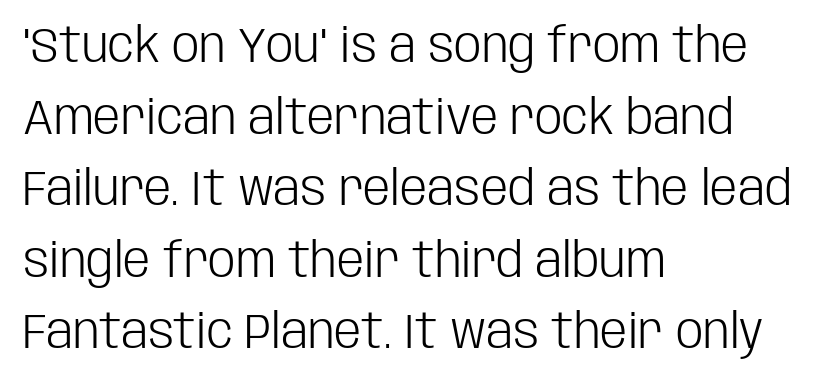
{"serif": "no", "italic": "no", "bold": "no", "weight": "light", "width": "condensed", "stroke_contrast": "low", "x_height": "large", "monospaced": "no", "underline": "no", "align": "left", "line_spacing": "normal", "line_spacing_ratio": 1.46, "letter_spacing": "normal", "letter_spacing_em": 0.0, "glyph_px": 49}
